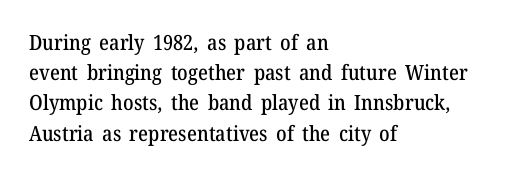
The lines sit at an ordinary, default distance from one another. In terms of posture, this sample is upright. What stands out about the letter spacing? Nothing — it is the standard amount. Leftover space on each line is placed entirely after the last word. Check the space under the baseline: it is left empty.
